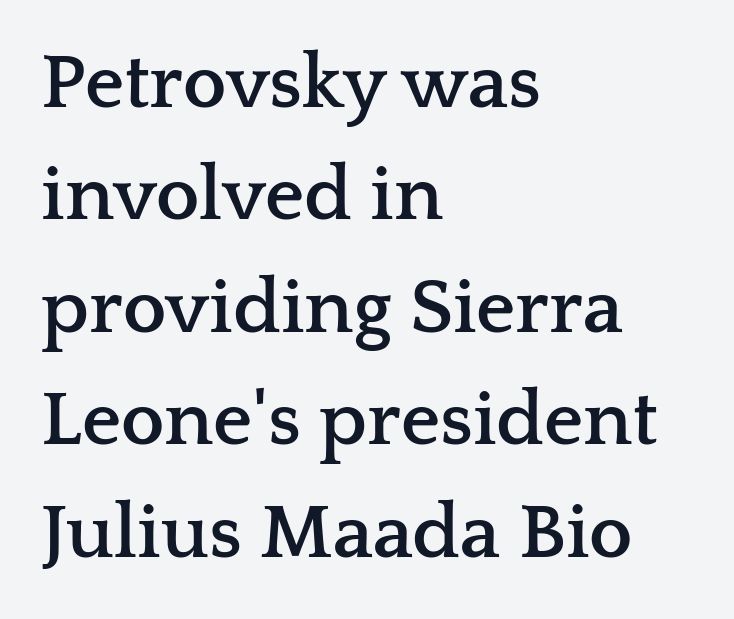
Q: Is the text bold? A: Yes.
Q: Is the text italic (slanted)? A: No, it is upright.
Q: Is the typeface a serif or a sans-serif typeface? A: Serif.
Q: Is the text underlined? A: No.
Q: How is the paragraph aligned? A: Left-aligned.
Q: Is the spacing between letters normal or unusually wide? A: Normal.
Q: Is the spacing between lines tight, normal or loose? A: Normal.
Q: Width (condensed, normal, or wide)? A: Wide.
Q: Stroke contrast? A: Low.
Q: x-height? A: Medium.
Q: Monospaced? A: No.
